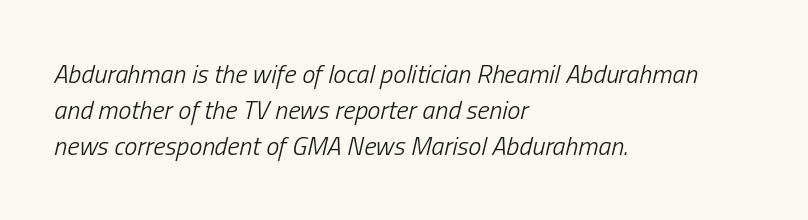
{"italic": "yes", "lean": "right", "slant_degrees": 13, "bold": "no", "underline": "no", "align": "left", "line_spacing": "normal", "line_spacing_ratio": 1.39, "letter_spacing": "normal", "letter_spacing_em": 0.0, "glyph_px": 26}
